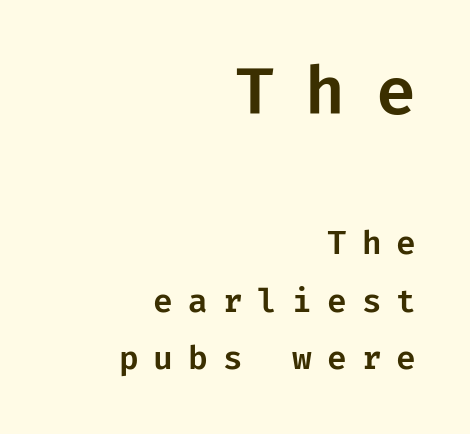
The typography opts for an upright posture over an oblique one. Note: no serifs on the glyphs. The horizontal fit of the characters is loose and conspicuously gappy. Which margin do the lines hug? The right one — the left edge is uneven. Visually, the top section dominates because its glyphs are scaled up. The space directly below the letters is spotless.
